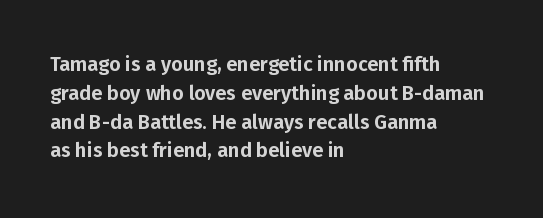
The image shows 20 px text type, upright; set left-aligned, normal line spacing (1.44x), normal letter spacing, not underlined.
